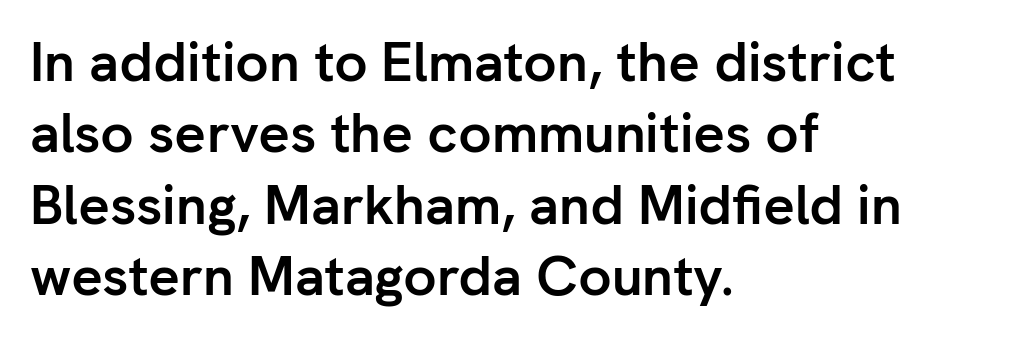
{"serif": "no", "italic": "no", "bold": "yes", "weight": "semibold", "width": "normal", "stroke_contrast": "low", "x_height": "medium", "monospaced": "no", "underline": "no", "align": "left", "line_spacing": "normal", "line_spacing_ratio": 1.3, "letter_spacing": "normal", "letter_spacing_em": 0.0, "glyph_px": 55}
